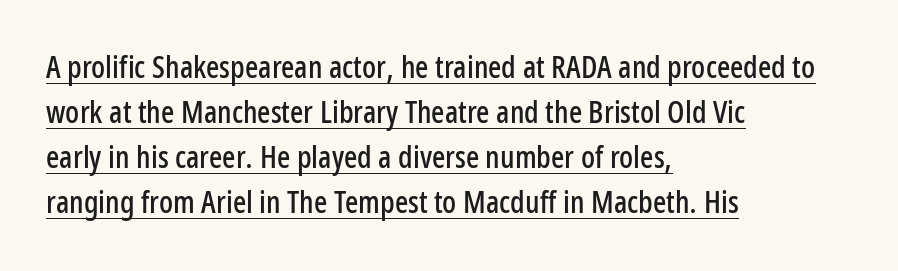
{"serif": "no", "italic": "no", "width": "condensed", "stroke_contrast": "low", "x_height": "medium", "monospaced": "no", "underline": "yes", "align": "left", "line_spacing": "normal", "line_spacing_ratio": 1.45, "letter_spacing": "normal", "letter_spacing_em": 0.0, "glyph_px": 31}
